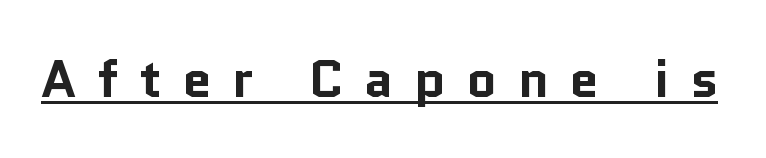
Q: Is the text bold? A: Yes.
Q: Is the text italic (slanted)? A: No, it is upright.
Q: Is the typeface a serif or a sans-serif typeface? A: Sans-serif.
Q: Is the text underlined? A: Yes.
Q: Is the spacing between letters normal or unusually wide? A: Unusually wide.
Q: Width (condensed, normal, or wide)? A: Normal.
Q: Stroke contrast? A: Low.
Q: x-height? A: Medium.
Q: Monospaced? A: No.
